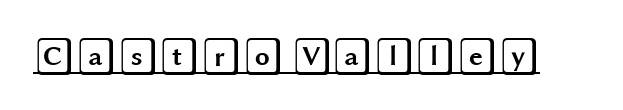
Q: Is the text italic (slanted)? A: No, it is upright.
Q: Is the text underlined? A: Yes.
Q: Is the spacing between letters normal or unusually wide? A: Normal.
Q: Width (condensed, normal, or wide)? A: Wide.
Q: x-height? A: Large.
